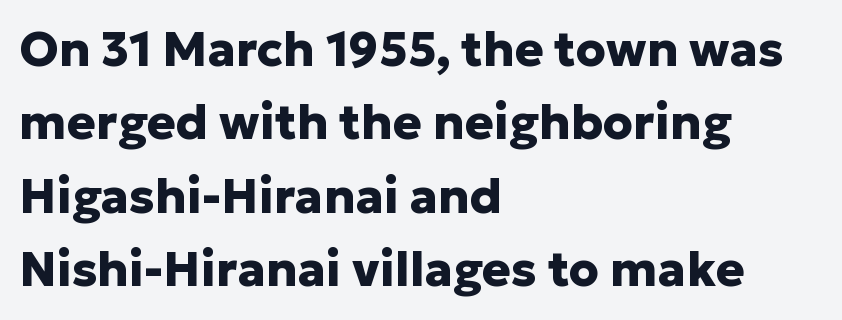
The image shows 48 px heavy sans-serif type, upright; set left-aligned, normal line spacing (1.53x), normal letter spacing, not underlined; low stroke contrast and a medium x-height.
